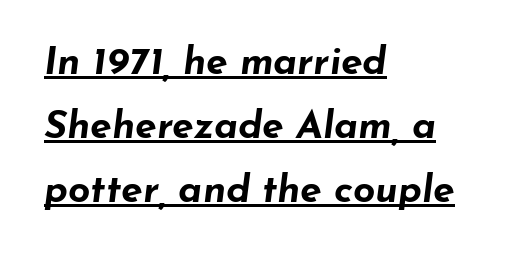
Q: Is the text bold? A: Yes.
Q: Is the text italic (slanted)? A: Yes, it leans right by about 7 degrees.
Q: Is the text underlined? A: Yes.
Q: How is the paragraph aligned? A: Left-aligned.
Q: Is the spacing between letters normal or unusually wide? A: Normal.
Q: Is the spacing between lines tight, normal or loose? A: Normal.
Q: Width (condensed, normal, or wide)? A: Wide.
Q: Stroke contrast? A: Low.
Q: x-height? A: Small.
Q: Monospaced? A: No.
